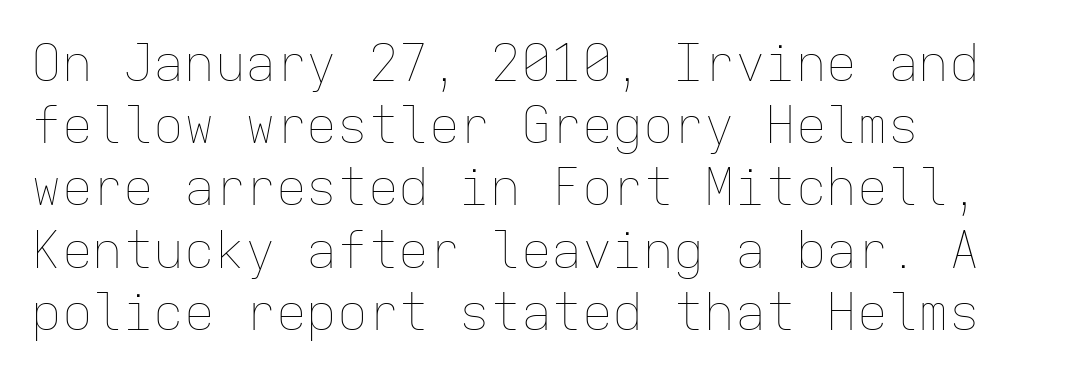
{"italic": "no", "bold": "no", "weight": "thin", "width": "normal", "stroke_contrast": "low", "x_height": "medium", "monospaced": "yes", "underline": "no", "align": "left", "line_spacing_ratio": 1.22, "letter_spacing": "normal", "letter_spacing_em": 0.0, "glyph_px": 51}
